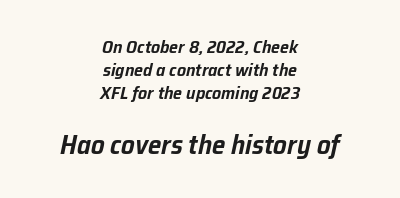
The tracking reads as untouched default to a designer's eye. You can tell it's italic because the verticals aren't actually vertical. Layout note: lines centered. Size hierarchy here favors the trailing block over the leading one. Does the leading feel generous? No, just average.
